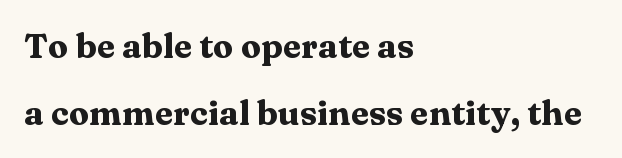
Glance below the letters and you will spot only blank space. The lines are quadded left. No italicization has been applied; the sample stays upright. Small tapered or slab feet sit at the stroke ends, so this counts as serif.
